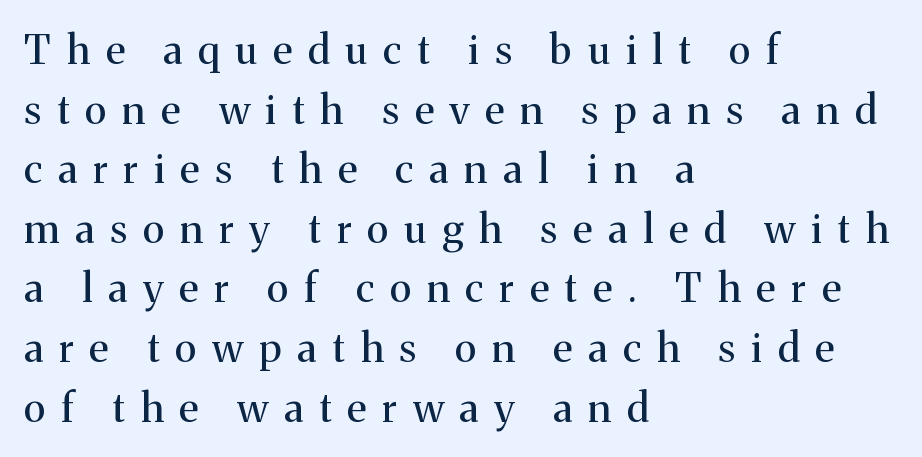
The image shows 40 px regular-weight serif type, upright; set left-aligned, normal line spacing (1.49x), unusually wide letter spacing (+0.4 em), not underlined; medium stroke contrast and a medium x-height.
